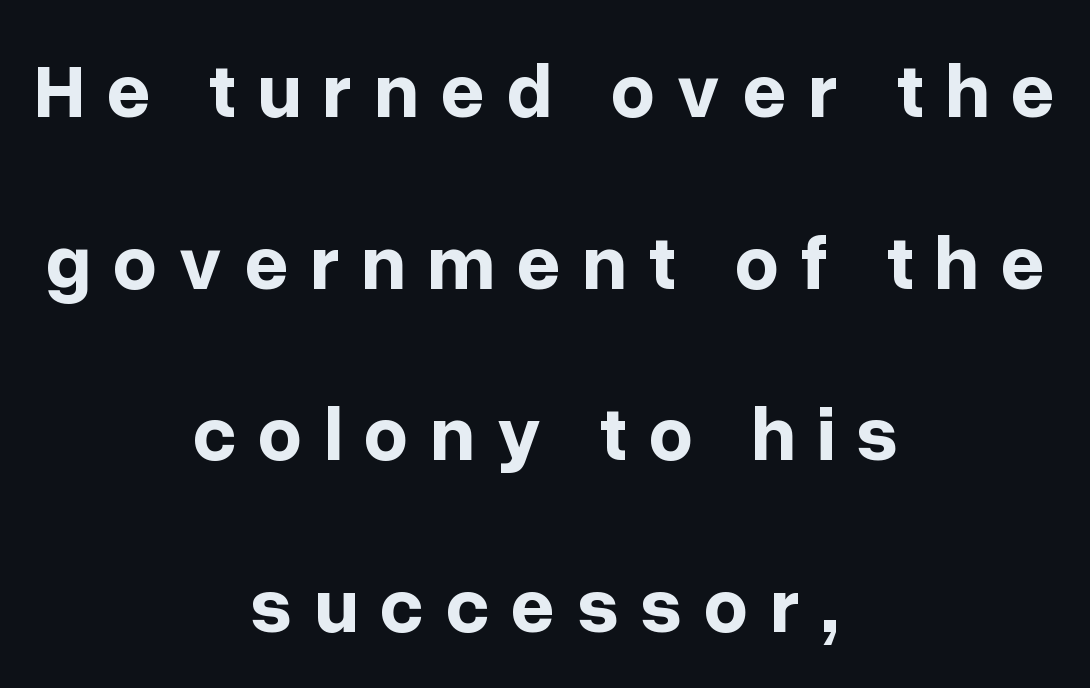
{"serif": "no", "italic": "no", "bold": "yes", "weight": "bold", "width": "normal", "stroke_contrast": "low", "x_height": "medium", "monospaced": "no", "underline": "no", "align": "center", "line_spacing": "loose", "line_spacing_ratio": 2.2, "letter_spacing": "wide", "letter_spacing_em": 0.27, "glyph_px": 78}
